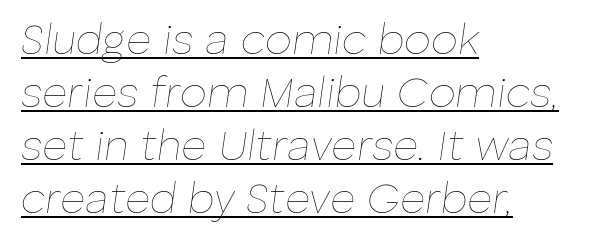
This sample uses plain, unmodified letter spacing. Looks like regular typesetting: each glyph gets only the width it needs. The paragraph shown leans on its left margin. You can tell it's italic because the verticals aren't actually vertical. Underlining? Definitely there.
